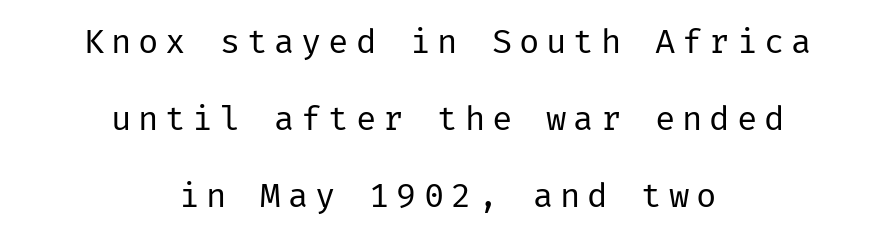
Do the letters lean? They stand straight. A great deal of white space separates one row of letters from the next. What stands out about the letter spacing? Its width — letters are far apart. Horizontally, the lines are justified to the midpoint only.
